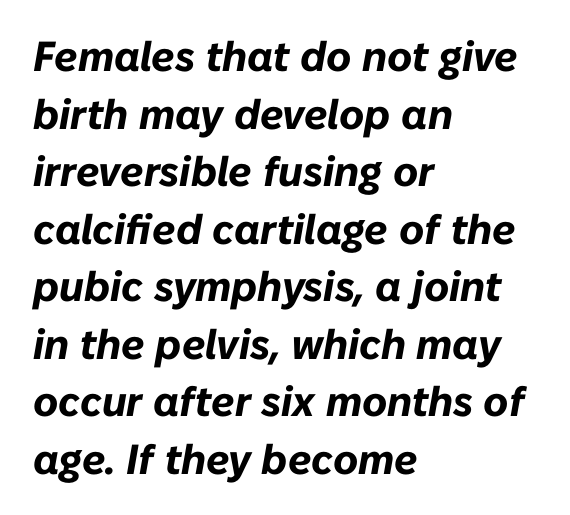
The image shows 42 px bold type, italic (leaning right); set left-aligned, normal line spacing (1.37x), normal letter spacing, not underlined; low stroke contrast and a medium x-height.
